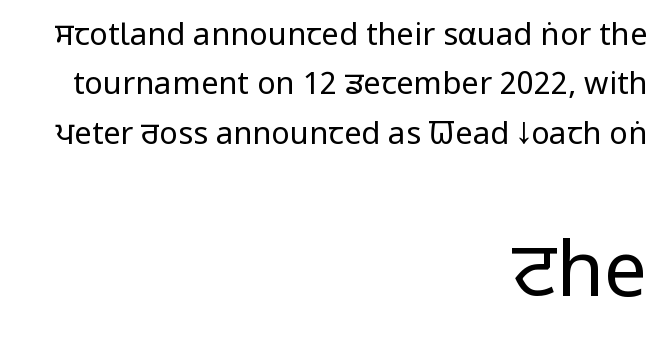
The image shows 77 px regular-weight, condensed sans-serif type, upright; set right-aligned, normal line spacing (1.59x), normal letter spacing, not underlined; the second (bottom) block is 2.48x larger; low stroke contrast and a large x-height.
